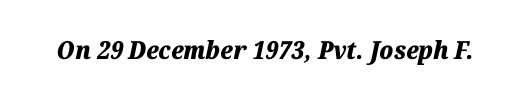
The image shows 25 px bold type, italic (leaning right); set normal letter spacing, not underlined.
